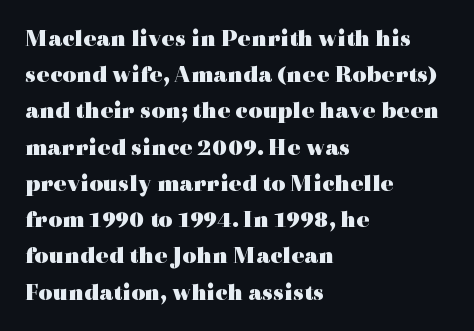
Q: Is the text bold? A: Yes.
Q: Is the text italic (slanted)? A: No, it is upright.
Q: Is the text underlined? A: No.
Q: How is the paragraph aligned? A: Left-aligned.
Q: Is the spacing between letters normal or unusually wide? A: Normal.
Q: Is the spacing between lines tight, normal or loose? A: Normal.
